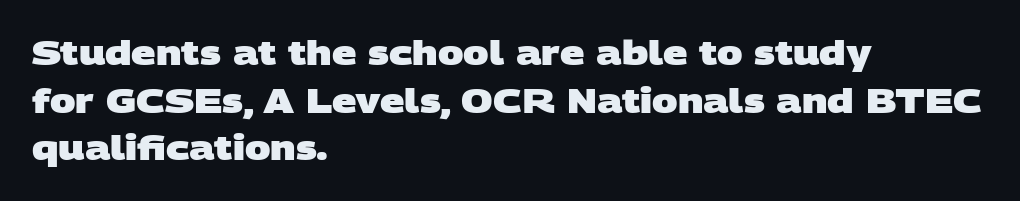
The image shows 34 px heavy, wide sans-serif type; set left-aligned, normal line spacing (1.4x), normal letter spacing, not underlined; low stroke contrast and a large x-height.
